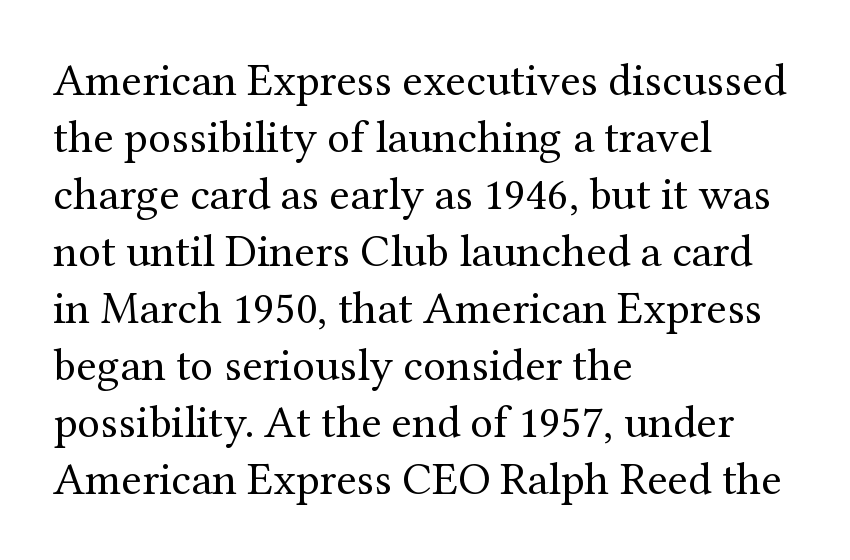
The letters advance in unequal steps, a hallmark of proportional type. The letterforms sit shoulder to shoulder at normal distance. The passage shown is not underscored anywhere. Summary of weight: not heavy and not bold. Layout note: lines flush left. No italicization has been applied; the sample stays upright.
